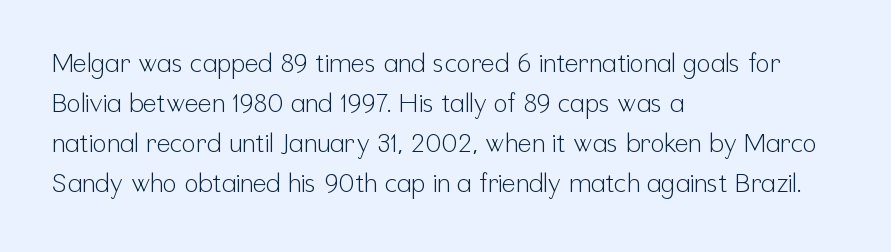
{"italic": "no", "bold": "no", "underline": "no", "align": "left", "line_spacing": "normal", "line_spacing_ratio": 1.54, "letter_spacing": "normal", "letter_spacing_em": 0.0, "glyph_px": 26}
